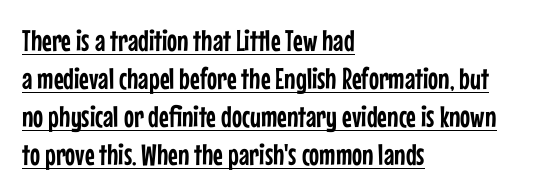
Q: Is the text italic (slanted)? A: No, it is upright.
Q: Is the typeface a serif or a sans-serif typeface? A: Sans-serif.
Q: Is the text underlined? A: Yes.
Q: How is the paragraph aligned? A: Left-aligned.
Q: Is the spacing between letters normal or unusually wide? A: Normal.
Q: Is the spacing between lines tight, normal or loose? A: Normal.
Q: Width (condensed, normal, or wide)? A: Condensed.
Q: Stroke contrast? A: Low.
Q: x-height? A: Medium.
Q: Monospaced? A: No.
